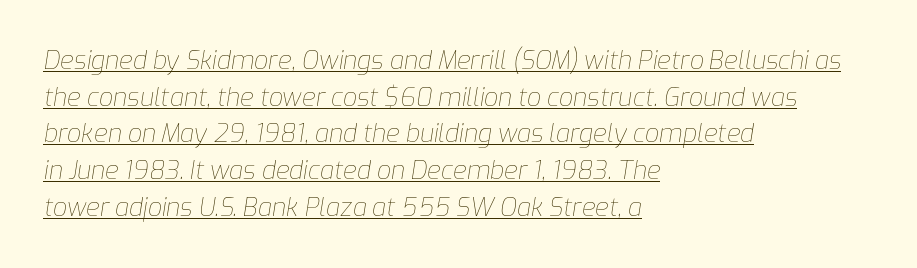
Q: Is the text bold? A: No.
Q: Is the text italic (slanted)? A: Yes, it leans right by about 9 degrees.
Q: Is the text underlined? A: Yes.
Q: How is the paragraph aligned? A: Left-aligned.
Q: Is the spacing between letters normal or unusually wide? A: Normal.
Q: Is the spacing between lines tight, normal or loose? A: Normal.
